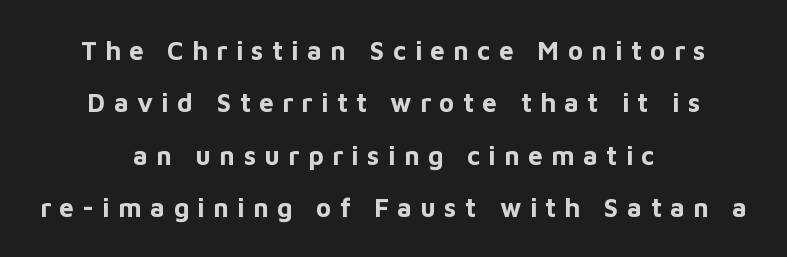
It's the straight-up-and-down kind of type. Every row of glyphs is offset so its center matches the block's center. Heavy, bold letterforms. The leading is generous, giving the passage an open texture.
